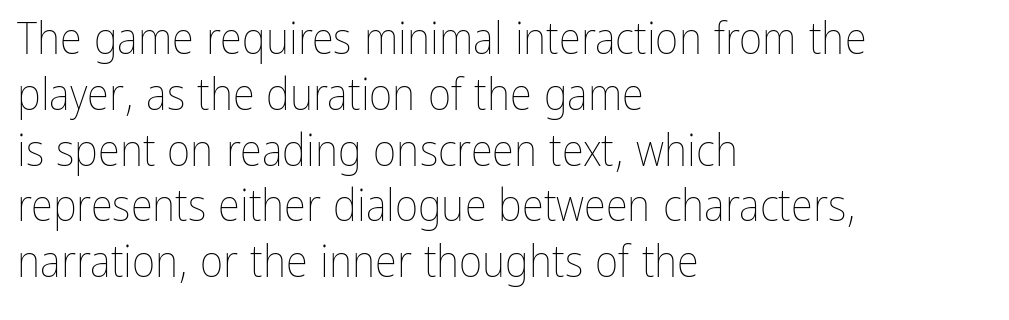
Q: Is the text bold? A: No.
Q: Is the text italic (slanted)? A: No, it is upright.
Q: Is the text underlined? A: No.
Q: How is the paragraph aligned? A: Left-aligned.
Q: Is the spacing between letters normal or unusually wide? A: Normal.
Q: Width (condensed, normal, or wide)? A: Condensed.
Q: Stroke contrast? A: Low.
Q: x-height? A: Medium.
Q: Monospaced? A: No.
